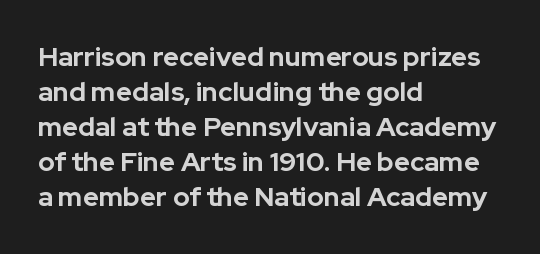
Is there much room between lines? A standard amount, neither cramped nor airy. Emphasis by weight is at full strength: bold. Each word holds together tightly as a unit, with standard inter-letter gaps. Rule under the text: the space is simply empty. Style check: upright. Does the copy run flush right? No — it runs flush left.
